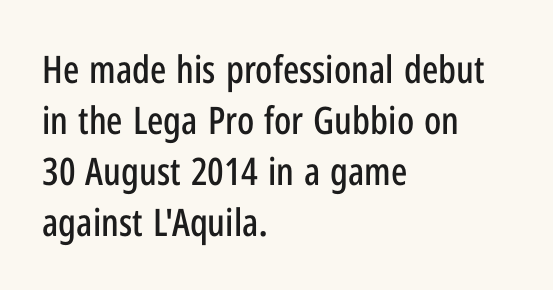
This is roman type, the default non-slanted kind. These lines stack with their left ends in a neat column. The vertical gap from one line to the next is medium. Descender tails drop into unmarked territory. Here the designer chose a conventional face with non-uniform glyph widths.
